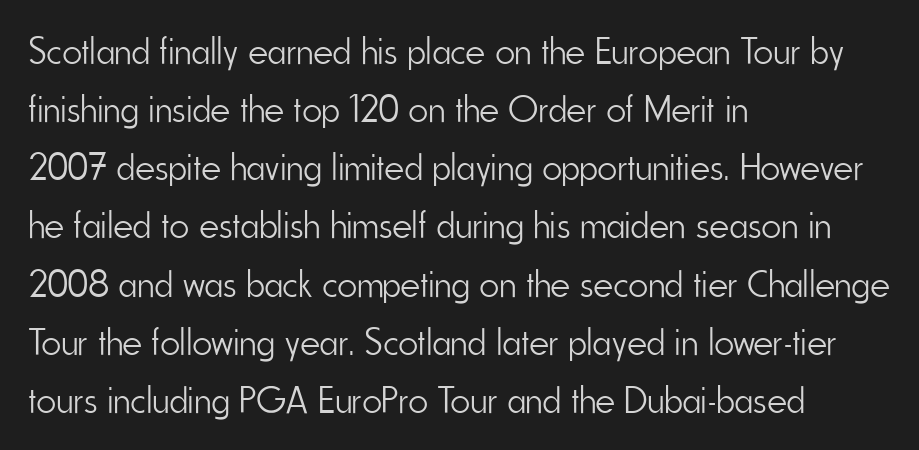
Q: Is the text bold? A: No.
Q: Is the text italic (slanted)? A: No, it is upright.
Q: Is the typeface a serif or a sans-serif typeface? A: Sans-serif.
Q: Is the text underlined? A: No.
Q: How is the paragraph aligned? A: Left-aligned.
Q: Is the spacing between letters normal or unusually wide? A: Normal.
Q: Is the spacing between lines tight, normal or loose? A: Normal.
Q: Width (condensed, normal, or wide)? A: Condensed.
Q: Stroke contrast? A: Low.
Q: x-height? A: Small.
Q: Monospaced? A: No.
